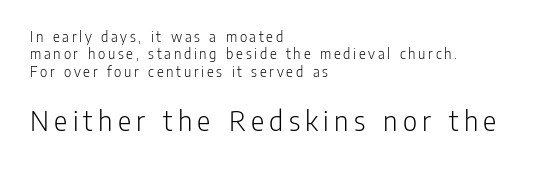
Q: Is the text bold? A: No.
Q: Is the text italic (slanted)? A: No, it is upright.
Q: Is the typeface a serif or a sans-serif typeface? A: Sans-serif.
Q: Is the text underlined? A: No.
Q: How is the paragraph aligned? A: Left-aligned.
Q: Is the spacing between lines tight, normal or loose? A: Tight.
Q: Which block of text is set in a larger size, the first (top) or the second (bottom)? A: The second (bottom) one.
Q: Width (condensed, normal, or wide)? A: Condensed.
Q: Stroke contrast? A: Low.
Q: x-height? A: Medium.
Q: Monospaced? A: No.
